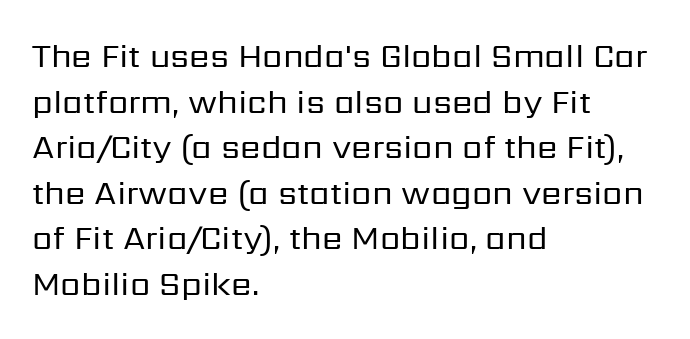
{"serif": "no", "italic": "no", "bold": "no", "weight": "regular", "width": "normal", "stroke_contrast": "low", "x_height": "medium", "monospaced": "no", "underline": "no", "align": "left", "line_spacing": "normal", "line_spacing_ratio": 1.38, "letter_spacing": "normal", "letter_spacing_em": 0.0, "glyph_px": 33}
